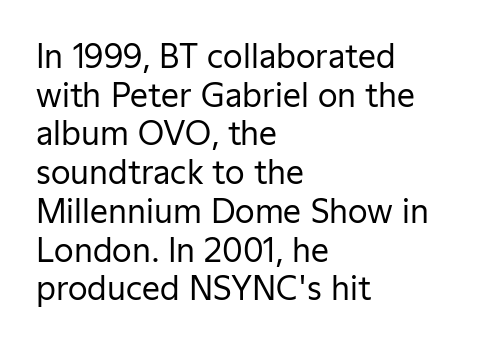
Q: Is the text bold? A: No.
Q: Is the text italic (slanted)? A: No, it is upright.
Q: Is the typeface a serif or a sans-serif typeface? A: Sans-serif.
Q: Is the text underlined? A: No.
Q: How is the paragraph aligned? A: Left-aligned.
Q: Is the spacing between letters normal or unusually wide? A: Normal.
Q: Width (condensed, normal, or wide)? A: Normal.
Q: Stroke contrast? A: Low.
Q: x-height? A: Medium.
Q: Monospaced? A: No.
